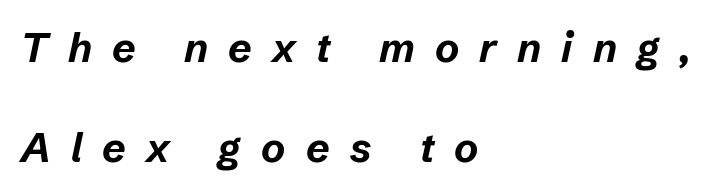
The image shows 41 px bold type, italic (leaning right); set left-aligned, loose line spacing (2.43x), unusually wide letter spacing (+0.49 em), not underlined; low stroke contrast and a medium x-height.
